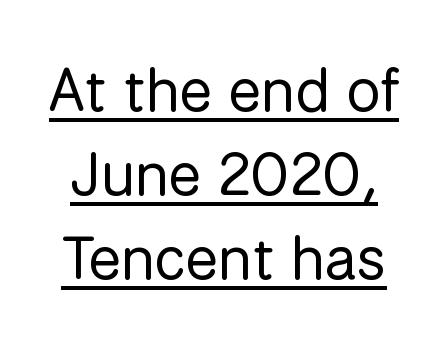
{"serif": "no", "italic": "no", "bold": "no", "weight": "regular", "width": "normal", "stroke_contrast": "low", "x_height": "medium", "monospaced": "no", "underline": "yes", "line_spacing": "normal", "line_spacing_ratio": 1.38, "letter_spacing": "normal", "letter_spacing_em": 0.0, "glyph_px": 61}
